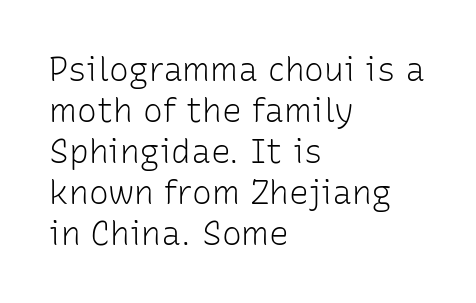
The image shows 33 px light sans-serif type, upright; set left-aligned, line spacing 1.24x, normal letter spacing, not underlined; low stroke contrast and a medium x-height.
